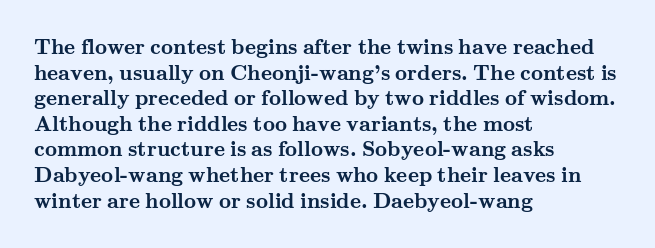
Q: Is the text bold? A: Yes.
Q: Is the text italic (slanted)? A: No, it is upright.
Q: Is the text underlined? A: No.
Q: How is the paragraph aligned? A: Left-aligned.
Q: Is the spacing between letters normal or unusually wide? A: Normal.
